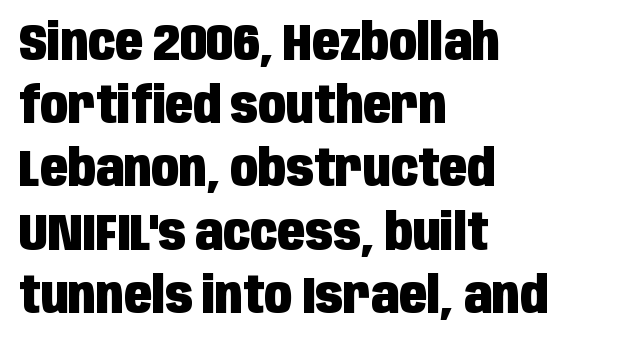
{"serif": "no", "italic": "no", "bold": "yes", "weight": "heavy", "width": "condensed", "stroke_contrast": "low", "x_height": "large", "monospaced": "no", "underline": "no", "align": "left", "line_spacing_ratio": 1.24, "letter_spacing": "normal", "letter_spacing_em": 0.0, "glyph_px": 51}
